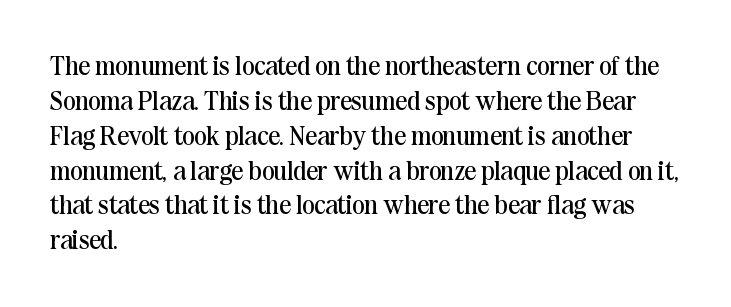
The strip under each line holds only bare page. Short note: letters normally spaced. The axis of the letterforms is exactly vertical. Line spacing here is normal. The rendering anchors every line to the left-hand side.
